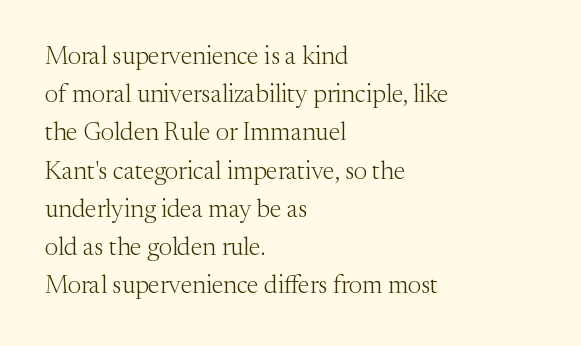
The image shows 25 px text type, upright; set left-aligned, normal line spacing (1.53x), normal letter spacing, not underlined.
